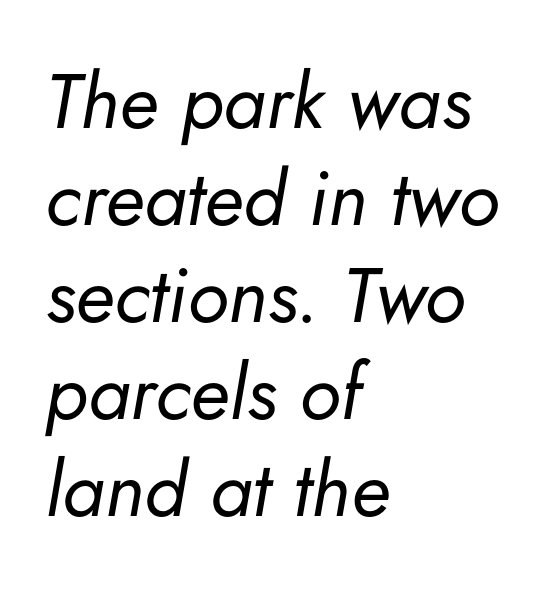
{"italic": "yes", "lean": "right", "slant_degrees": 5, "bold": "no", "weight": "regular", "width": "normal", "stroke_contrast": "low", "x_height": "small", "monospaced": "no", "underline": "no", "align": "left", "line_spacing": "normal", "line_spacing_ratio": 1.26, "letter_spacing": "normal", "letter_spacing_em": 0.0, "glyph_px": 77}
